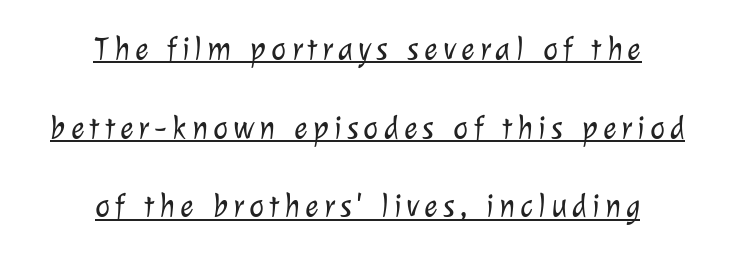
This block would shrink considerably if given ordinary leading; it's expanded now. One-word summary of the alignment: center. Is this a sans? Yes — the strokes have no serifs. Each letter keeps its own natural width here, so spacing adapts to shape.
